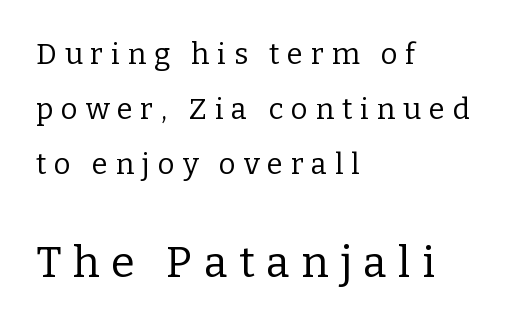
Regarding leading, the lines here are spaced well apart. Compared with a centered layout, this one pins lines to the left instead. A roman cut, with each character standing at attention. Tracking here is generous; glyphs stand well apart from one another. The passage shown is typeset with a serif family. The foot of each line stays bare and open.
